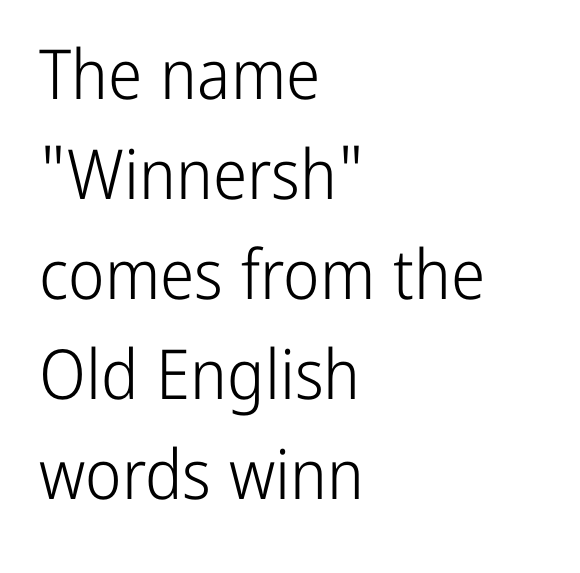
{"serif": "no", "italic": "no", "bold": "no", "weight": "light", "width": "condensed", "stroke_contrast": "low", "x_height": "medium", "monospaced": "no", "underline": "no", "align": "left", "line_spacing": "normal", "line_spacing_ratio": 1.45, "letter_spacing": "normal", "letter_spacing_em": 0.0, "glyph_px": 69}
